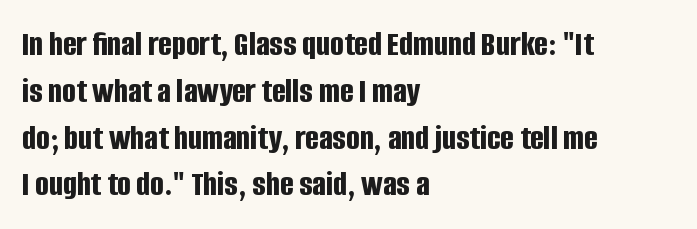
{"serif": "no", "italic": "no", "bold": "yes", "weight": "bold", "width": "condensed", "stroke_contrast": "low", "x_height": "large", "monospaced": "no", "underline": "no", "align": "left", "line_spacing": "normal", "line_spacing_ratio": 1.3, "letter_spacing": "normal", "letter_spacing_em": 0.0, "glyph_px": 36}
